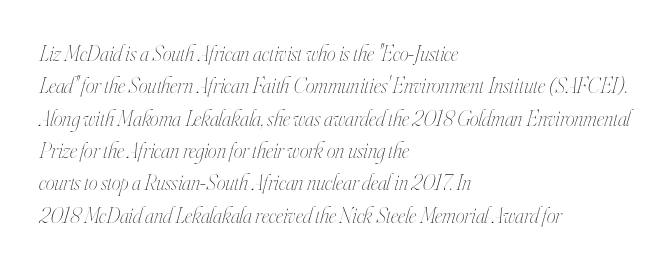
The image shows 22 px text type, italic (leaning right); set left-aligned, normal line spacing (1.47x), normal letter spacing, not underlined.
